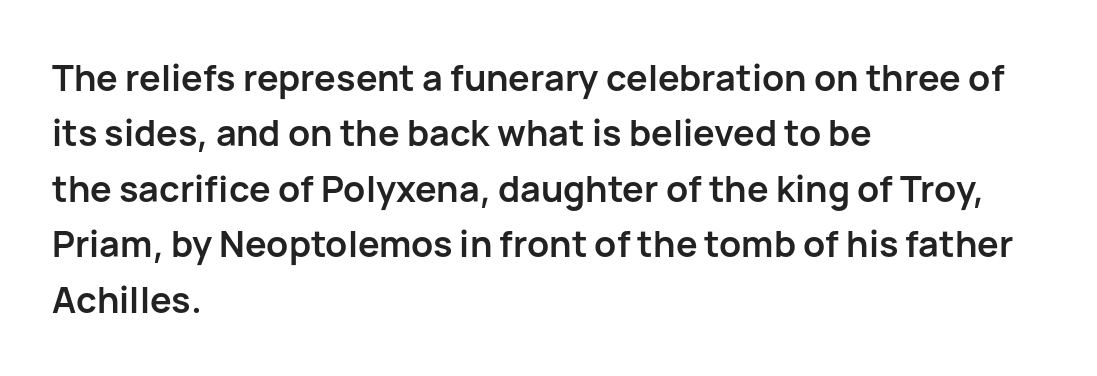
Q: Is the text bold? A: Yes.
Q: Is the text italic (slanted)? A: No, it is upright.
Q: Is the typeface a serif or a sans-serif typeface? A: Sans-serif.
Q: Is the text underlined? A: No.
Q: How is the paragraph aligned? A: Left-aligned.
Q: Is the spacing between letters normal or unusually wide? A: Normal.
Q: Is the spacing between lines tight, normal or loose? A: Normal.
Q: Width (condensed, normal, or wide)? A: Normal.
Q: Stroke contrast? A: Low.
Q: x-height? A: Medium.
Q: Monospaced? A: No.
